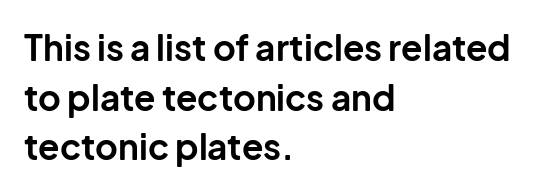
{"serif": "no", "italic": "no", "bold": "yes", "weight": "bold", "width": "normal", "stroke_contrast": "low", "x_height": "medium", "monospaced": "no", "underline": "no", "align": "left", "line_spacing": "normal", "line_spacing_ratio": 1.42, "letter_spacing": "normal", "letter_spacing_em": 0.0, "glyph_px": 35}
